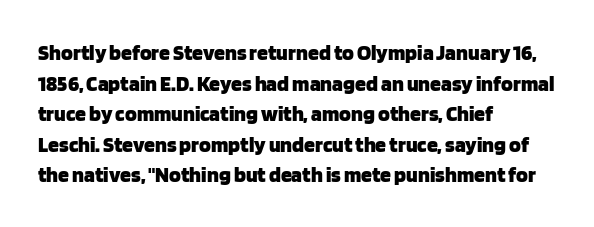
The image shows 22 px bold type, upright; set left-aligned, normal line spacing (1.39x), normal letter spacing, not underlined.
